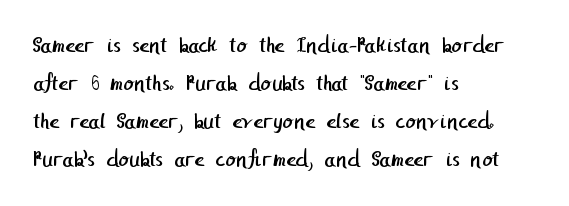
{"bold": "no", "underline": "no", "align": "left", "line_spacing": "normal", "line_spacing_ratio": 1.59, "letter_spacing": "normal", "letter_spacing_em": 0.0, "glyph_px": 24}
